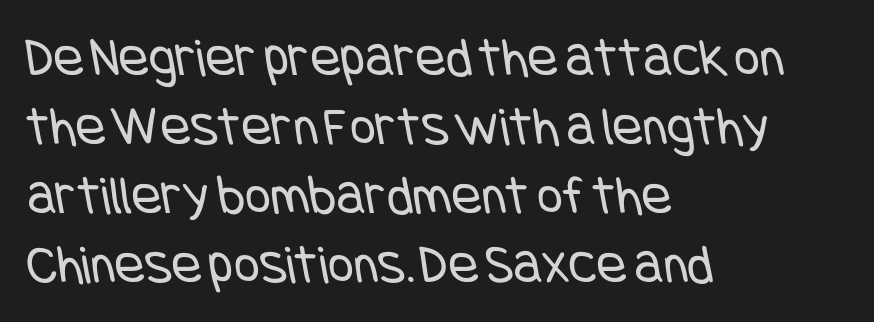
Q: Is the text bold? A: No.
Q: Is the typeface a serif or a sans-serif typeface? A: Sans-serif.
Q: Is the text underlined? A: No.
Q: How is the paragraph aligned? A: Left-aligned.
Q: Is the spacing between letters normal or unusually wide? A: Normal.
Q: Width (condensed, normal, or wide)? A: Condensed.
Q: Stroke contrast? A: Low.
Q: x-height? A: Large.
